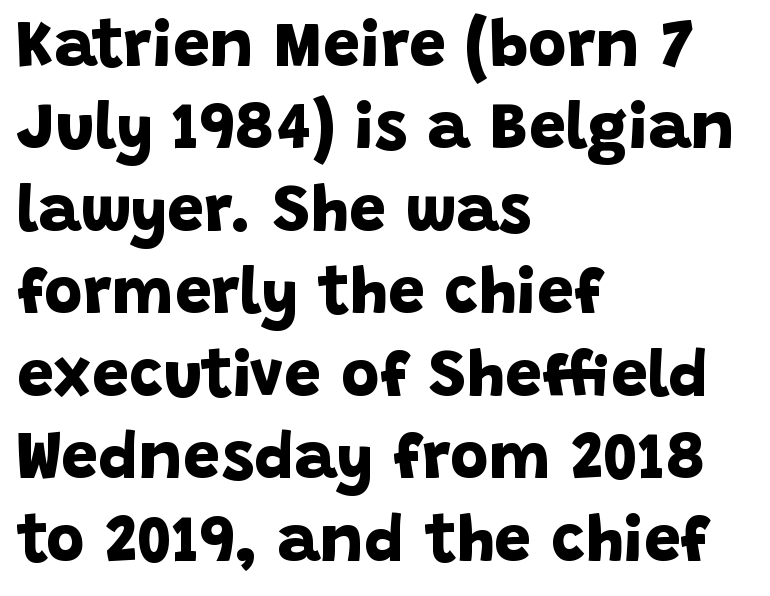
The image shows 66 px bold sans-serif type; set left-aligned, normal line spacing (1.25x), normal letter spacing, not underlined; low stroke contrast and a large x-height.
